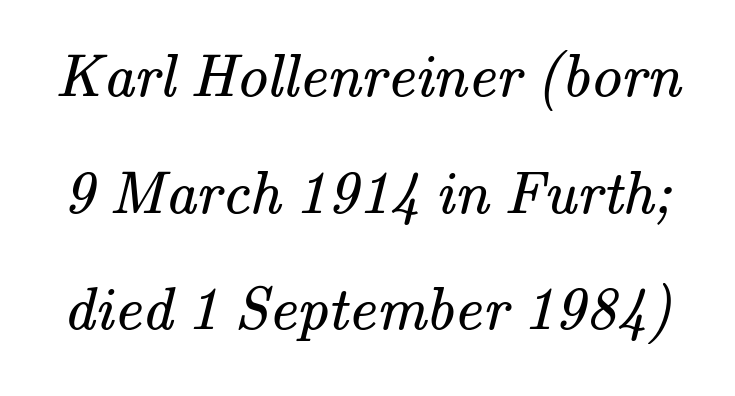
{"serif": "yes", "bold": "no", "weight": "regular", "width": "normal", "stroke_contrast": "medium", "x_height": "small", "monospaced": "no", "underline": "no", "line_spacing": "loose", "line_spacing_ratio": 1.91, "letter_spacing": "normal", "letter_spacing_em": 0.0, "glyph_px": 61}
